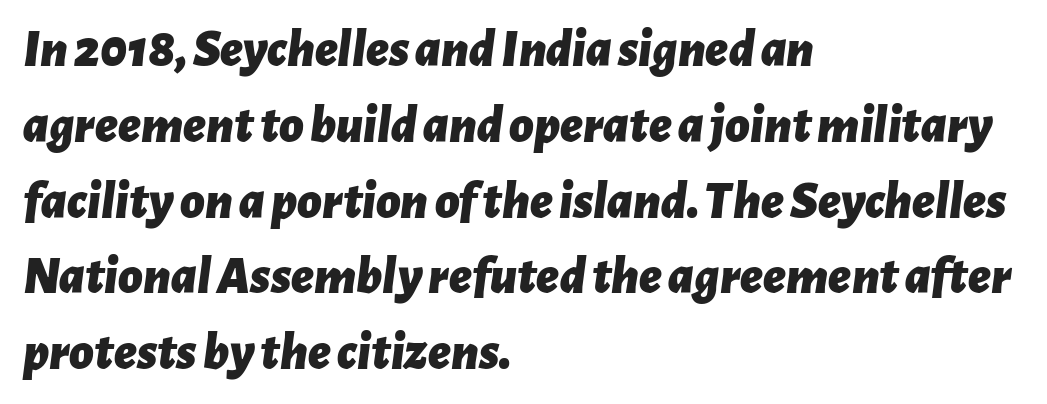
Q: Is the text bold? A: Yes.
Q: Is the text italic (slanted)? A: Yes, it leans right by about 7 degrees.
Q: Is the text underlined? A: No.
Q: How is the paragraph aligned? A: Left-aligned.
Q: Is the spacing between letters normal or unusually wide? A: Normal.
Q: Is the spacing between lines tight, normal or loose? A: Normal.
Q: Width (condensed, normal, or wide)? A: Normal.
Q: Stroke contrast? A: Low.
Q: x-height? A: Medium.
Q: Monospaced? A: No.
